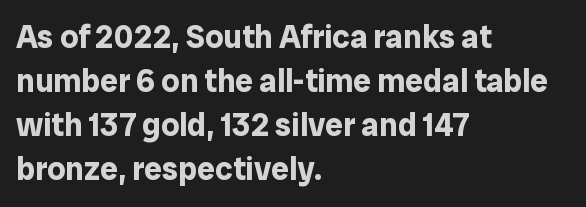
{"serif": "no", "italic": "no", "bold": "yes", "weight": "bold", "width": "normal", "stroke_contrast": "low", "x_height": "medium", "monospaced": "no", "underline": "no", "align": "left", "line_spacing": "normal", "line_spacing_ratio": 1.38, "letter_spacing": "normal", "letter_spacing_em": 0.0, "glyph_px": 32}
